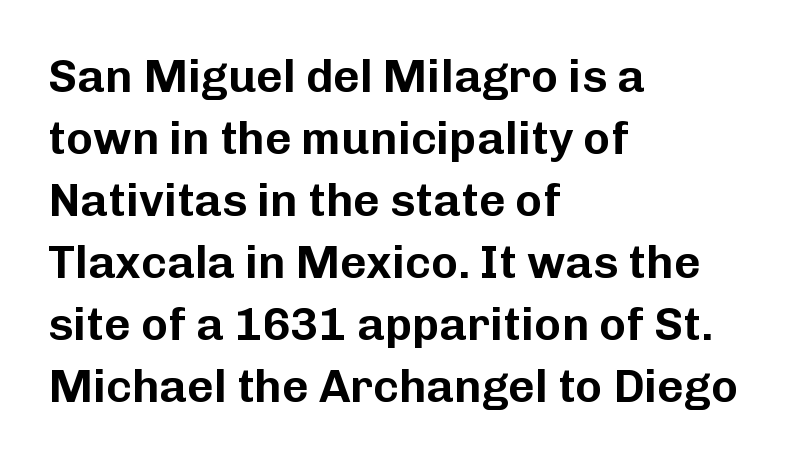
Q: Is the text italic (slanted)? A: No, it is upright.
Q: Is the typeface a serif or a sans-serif typeface? A: Sans-serif.
Q: Is the text underlined? A: No.
Q: How is the paragraph aligned? A: Left-aligned.
Q: Is the spacing between letters normal or unusually wide? A: Normal.
Q: Is the spacing between lines tight, normal or loose? A: Normal.
Q: Width (condensed, normal, or wide)? A: Normal.
Q: Stroke contrast? A: Low.
Q: x-height? A: Medium.
Q: Monospaced? A: No.
